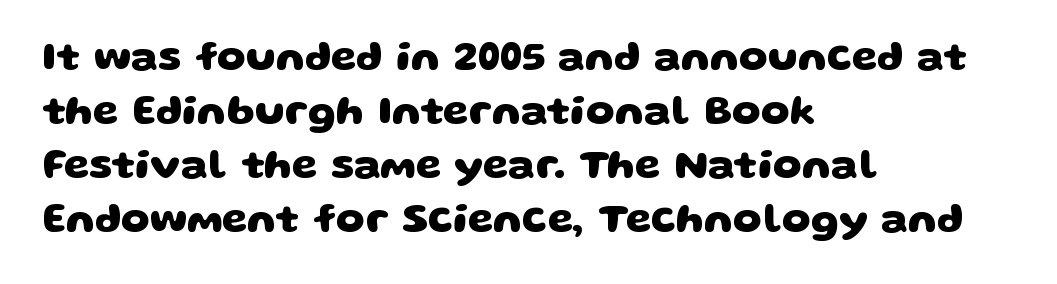
Q: Is the text bold? A: Yes.
Q: Is the typeface a serif or a sans-serif typeface? A: Sans-serif.
Q: Is the text underlined? A: No.
Q: How is the paragraph aligned? A: Left-aligned.
Q: Is the spacing between letters normal or unusually wide? A: Normal.
Q: Is the spacing between lines tight, normal or loose? A: Normal.
Q: Width (condensed, normal, or wide)? A: Wide.
Q: Stroke contrast? A: Low.
Q: x-height? A: Large.
Q: Monospaced? A: No.
